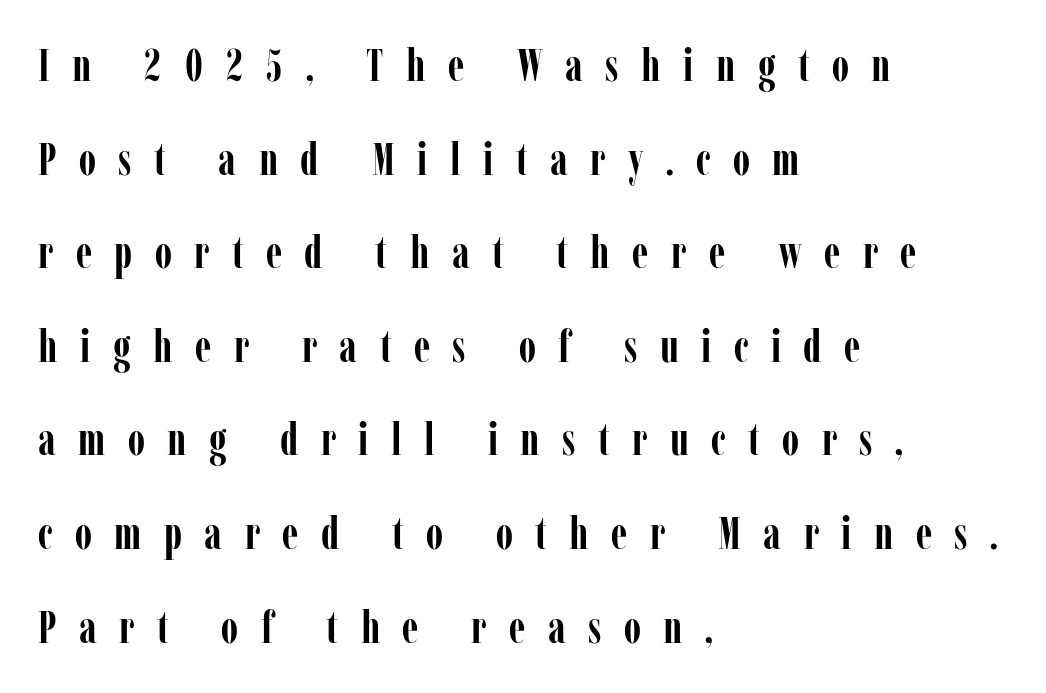
Q: Is the text bold? A: Yes.
Q: Is the text italic (slanted)? A: No, it is upright.
Q: Is the typeface a serif or a sans-serif typeface? A: Serif.
Q: Is the text underlined? A: No.
Q: How is the paragraph aligned? A: Left-aligned.
Q: Is the spacing between letters normal or unusually wide? A: Unusually wide.
Q: Is the spacing between lines tight, normal or loose? A: Loose.
Q: Width (condensed, normal, or wide)? A: Condensed.
Q: Stroke contrast? A: Low.
Q: x-height? A: Medium.
Q: Monospaced? A: No.
